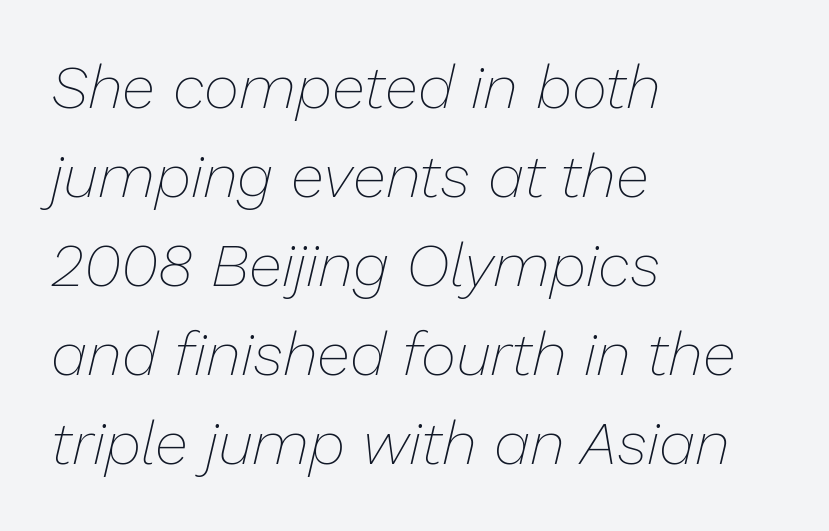
The image shows 61 px thin type, italic (leaning right); set left-aligned, normal line spacing (1.46x), normal letter spacing, not underlined; low stroke contrast and a medium x-height.
